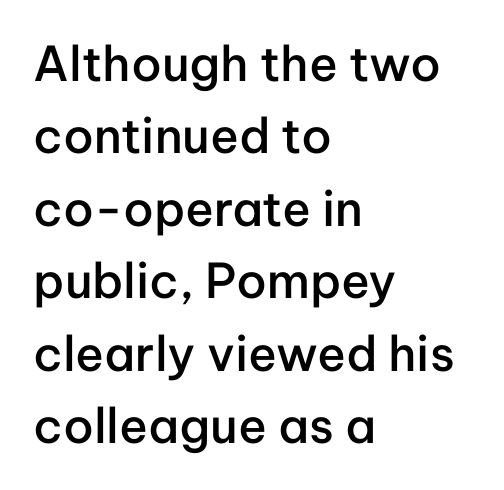
The image shows 48 px semibold sans-serif type, upright; set left-aligned, normal line spacing (1.51x), normal letter spacing, not underlined; low stroke contrast and a medium x-height.
